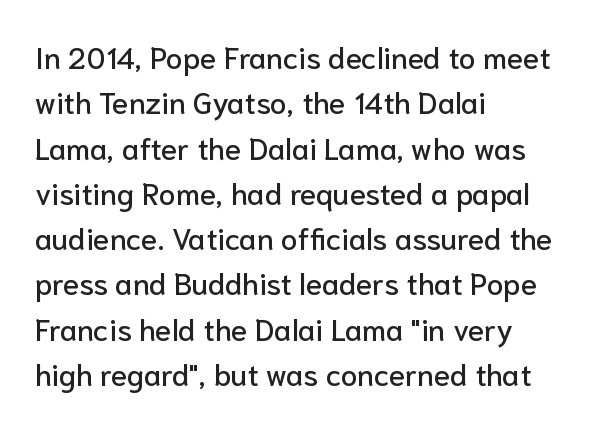
{"serif": "no", "italic": "no", "width": "normal", "stroke_contrast": "low", "x_height": "medium", "monospaced": "no", "underline": "no", "align": "left", "line_spacing": "normal", "line_spacing_ratio": 1.51, "letter_spacing": "normal", "letter_spacing_em": 0.0, "glyph_px": 30}
